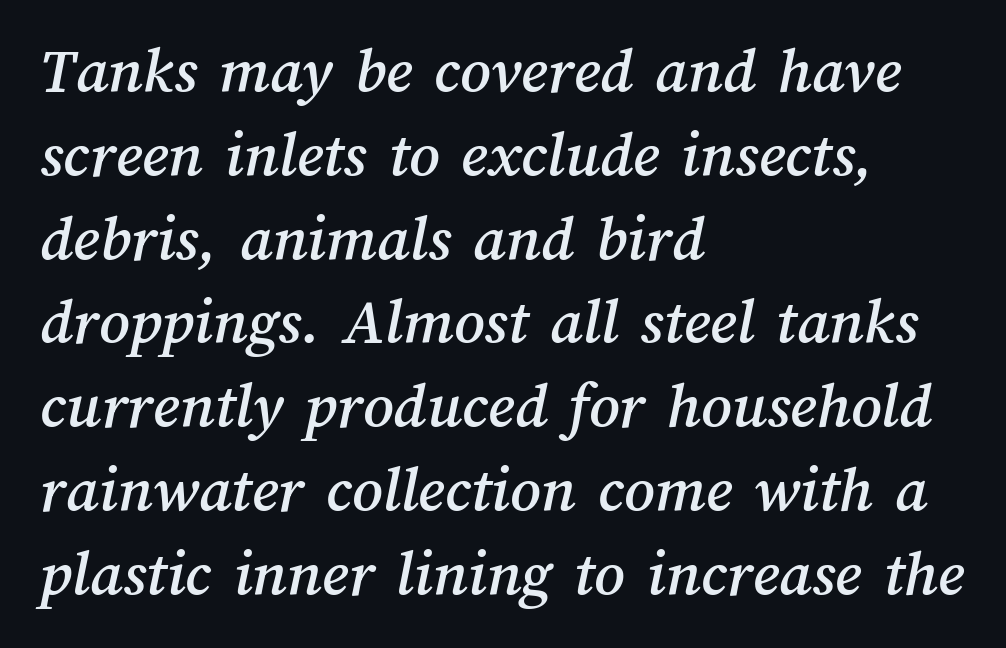
The image shows 66 px text type; set left-aligned, normal line spacing (1.27x), normal letter spacing, not underlined; medium stroke contrast and a medium x-height.
